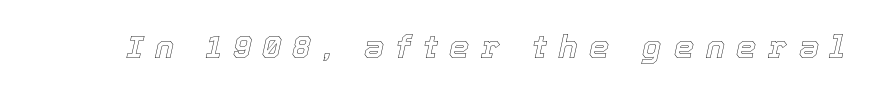
{"italic": "yes", "lean": "right", "slant_degrees": 12, "width": "normal", "x_height": "medium", "monospaced": "no", "underline": "no", "letter_spacing": "wide", "letter_spacing_em": 0.37, "glyph_px": 32}
